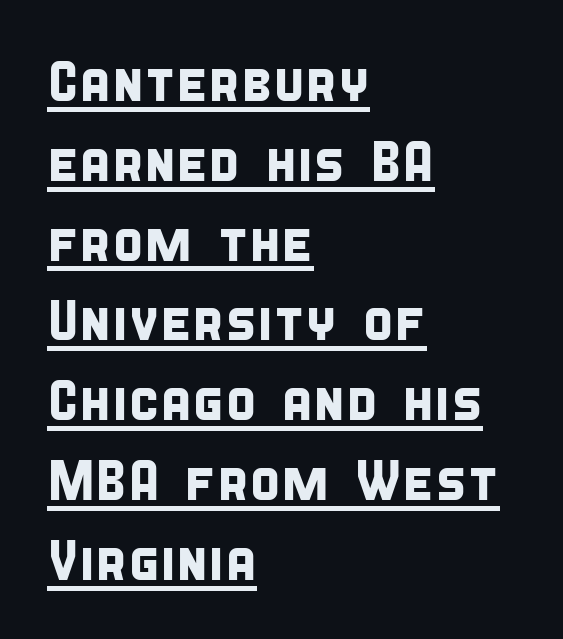
The image shows 57 px condensed sans-serif type; set left-aligned, normal line spacing (1.4x), normal letter spacing, underlined; low stroke contrast and a large x-height.
